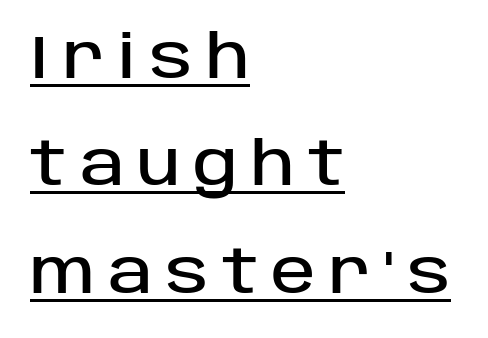
The image shows 60 px sans-serif type, upright; set left-aligned, line spacing 1.79x, unusually wide letter spacing (+0.22 em), underlined; low stroke contrast and a large x-height.
